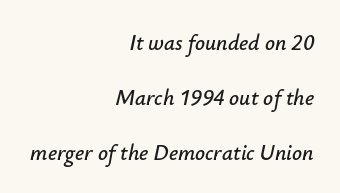
The image shows 22 px text type, italic (leaning right); set right-aligned, loose line spacing (2.5x), normal letter spacing, not underlined.
